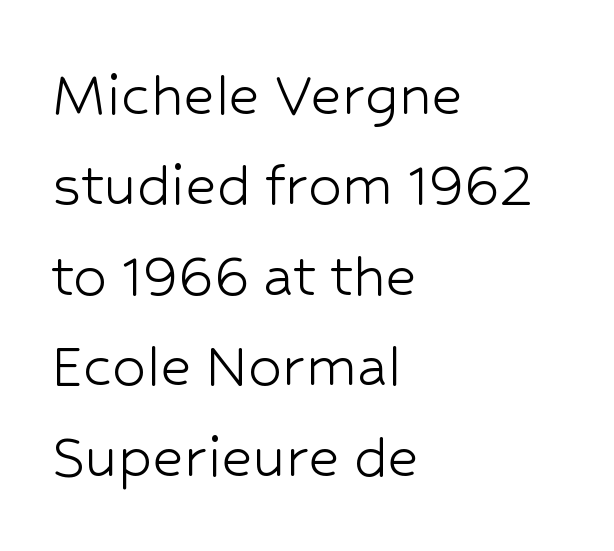
Q: Is the text bold? A: No.
Q: Is the text italic (slanted)? A: No, it is upright.
Q: Is the typeface a serif or a sans-serif typeface? A: Sans-serif.
Q: Is the text underlined? A: No.
Q: How is the paragraph aligned? A: Left-aligned.
Q: Is the spacing between letters normal or unusually wide? A: Normal.
Q: Is the spacing between lines tight, normal or loose? A: Normal.
Q: Width (condensed, normal, or wide)? A: Normal.
Q: Stroke contrast? A: Low.
Q: x-height? A: Medium.
Q: Monospaced? A: No.
